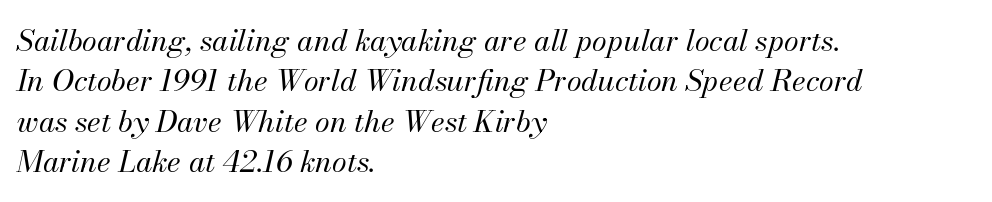
Each row of text sits above clean, open space. Tracking here is standard; glyphs follow each other at the usual distance. The typesetter chose a ragged-right arrangement here. The rendering uses natural spacing where letterforms have individual widths. Observe the lean: these are italic letterforms.
